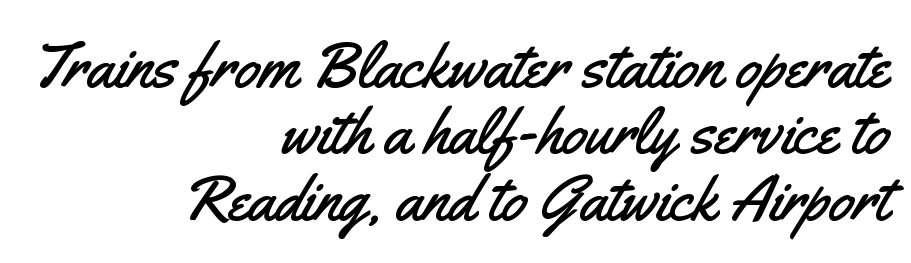
The paragraph has a hard right edge and a soft left edge. Any mark beneath the type? The region is blank. The passage shown stacks its lines with hardly any gap. Caption: standard tracking, unaltered.
